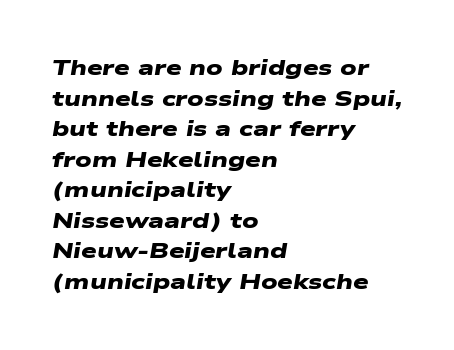
Q: Is the text bold? A: Yes.
Q: Is the text underlined? A: No.
Q: How is the paragraph aligned? A: Left-aligned.
Q: Is the spacing between letters normal or unusually wide? A: Normal.
Q: Is the spacing between lines tight, normal or loose? A: Normal.
